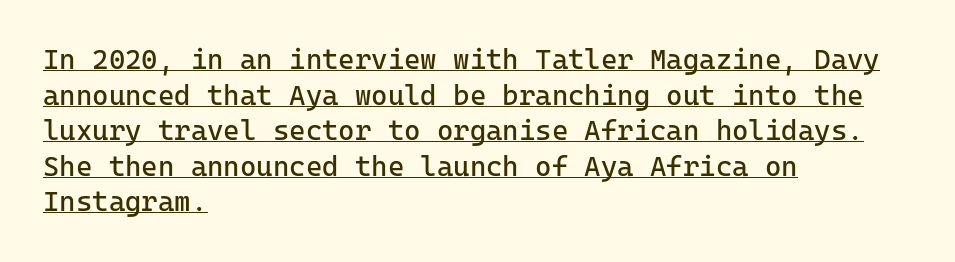
Q: Is the text bold? A: No.
Q: Is the text italic (slanted)? A: No, it is upright.
Q: Is the typeface a serif or a sans-serif typeface? A: Sans-serif.
Q: Is the text underlined? A: Yes.
Q: How is the paragraph aligned? A: Left-aligned.
Q: Is the spacing between letters normal or unusually wide? A: Normal.
Q: Is the spacing between lines tight, normal or loose? A: Normal.
Q: Width (condensed, normal, or wide)? A: Normal.
Q: Stroke contrast? A: Low.
Q: x-height? A: Medium.
Q: Monospaced? A: Yes.
